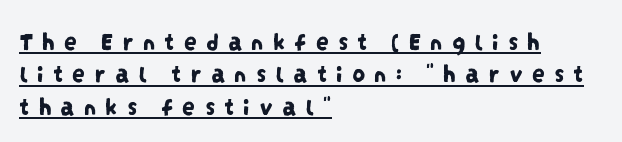
{"underline": "yes", "align": "left", "line_spacing": "normal", "line_spacing_ratio": 1.25, "letter_spacing": "wide", "letter_spacing_em": 0.34, "glyph_px": 26}
